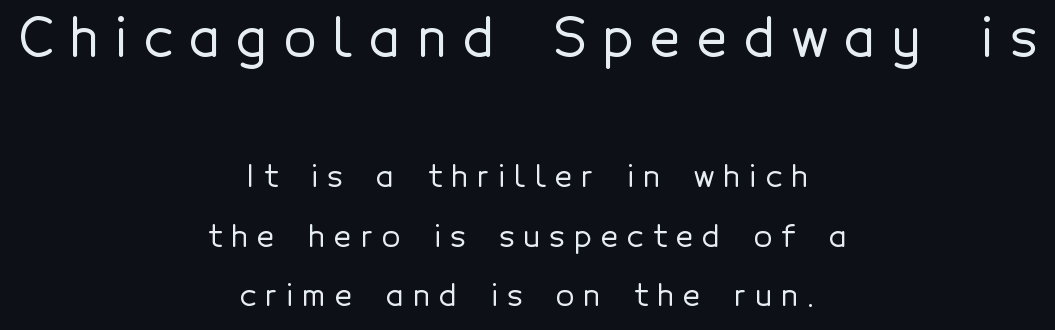
Does extra space separate the letters? Yes, quite a lot of it. A great deal of white space separates one row of letters from the next. Two sizes are in play, and the larger belongs to the first block. The font's upright variant was chosen for this text.
